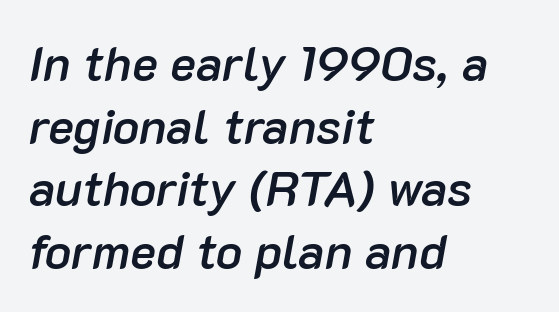
The image shows 49 px semibold type, italic (leaning right); set left-aligned, normal line spacing (1.28x), normal letter spacing, not underlined; low stroke contrast and a medium x-height.
